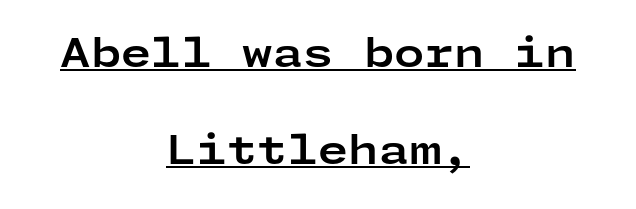
The image shows 39 px bold, wide sans-serif type, upright; set centered, loose line spacing (2.48x), normal letter spacing, underlined; low stroke contrast and a medium x-height.
